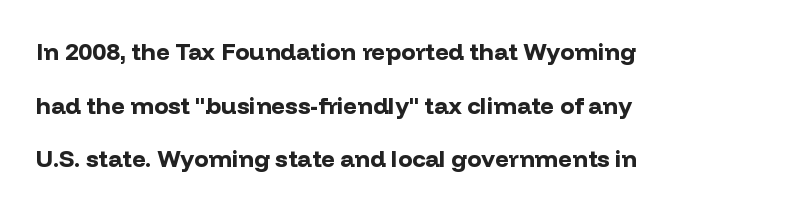
The image shows 24 px bold type, upright; set left-aligned, loose line spacing (2.23x), normal letter spacing, not underlined.
